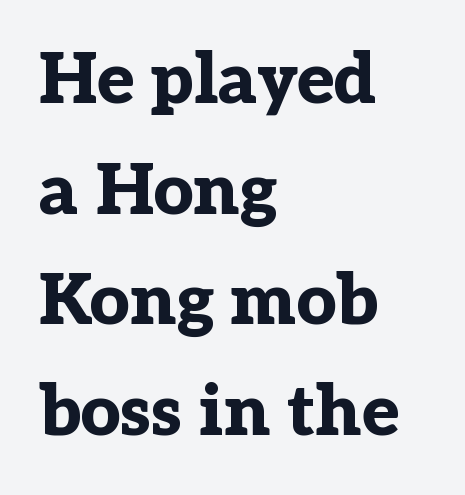
Q: Is the text bold? A: Yes.
Q: Is the text italic (slanted)? A: No, it is upright.
Q: Is the typeface a serif or a sans-serif typeface? A: Serif.
Q: Is the text underlined? A: No.
Q: How is the paragraph aligned? A: Left-aligned.
Q: Is the spacing between letters normal or unusually wide? A: Normal.
Q: Is the spacing between lines tight, normal or loose? A: Normal.
Q: Width (condensed, normal, or wide)? A: Normal.
Q: Stroke contrast? A: Low.
Q: x-height? A: Medium.
Q: Monospaced? A: No.
